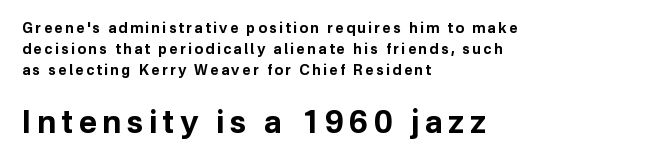
Summary of weight: heavy, a full bold. The words here are not underlined. These two chunks differ in scale, with the bottom chunk taking the larger measure. Each letter keeps its own natural width here, so spacing adapts to shape.
